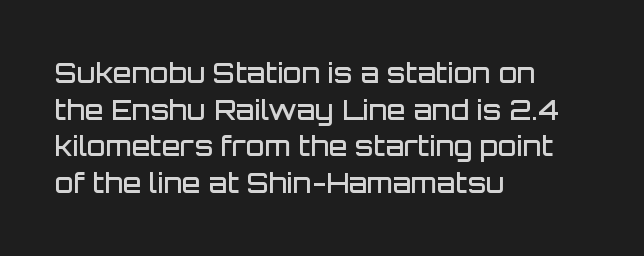
{"italic": "no", "bold": "semi", "underline": "no", "align": "left", "line_spacing": "normal", "line_spacing_ratio": 1.36, "letter_spacing": "normal", "letter_spacing_em": 0.0, "glyph_px": 27}
